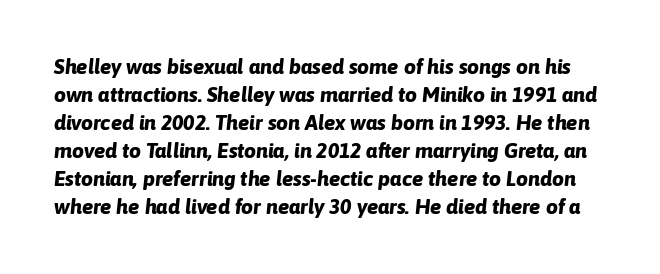
Q: Is the text bold? A: Yes.
Q: Is the text italic (slanted)? A: Yes, it leans right by about 6 degrees.
Q: Is the text underlined? A: No.
Q: Is the spacing between letters normal or unusually wide? A: Normal.
Q: Is the spacing between lines tight, normal or loose? A: Normal.
